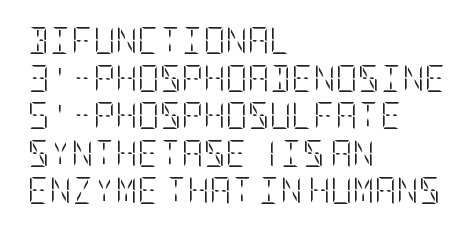
Notice how the stems are strictly vertical — no italics here. A bare baseline throughout the passage. Inter-character spacing is left at the font's built-in metrics. Vertical spacing — default. The ragged edge is on the right, which tells us the setting is flush left. The font sits on the lighter half of the weight spectrum, regular included.
